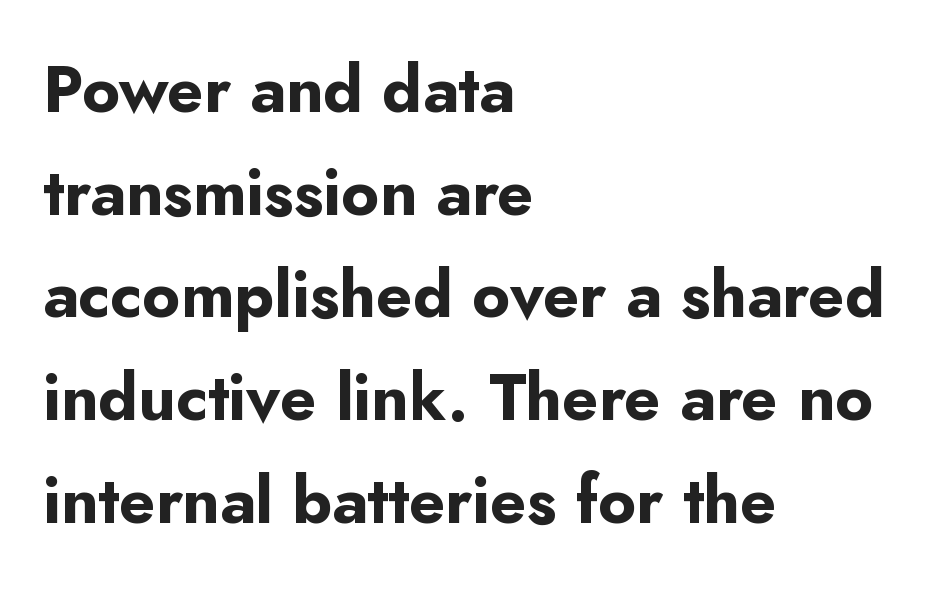
Q: Is the text bold? A: Yes.
Q: Is the text italic (slanted)? A: No, it is upright.
Q: Is the typeface a serif or a sans-serif typeface? A: Sans-serif.
Q: Is the text underlined? A: No.
Q: How is the paragraph aligned? A: Left-aligned.
Q: Is the spacing between letters normal or unusually wide? A: Normal.
Q: Is the spacing between lines tight, normal or loose? A: Normal.
Q: Width (condensed, normal, or wide)? A: Normal.
Q: Stroke contrast? A: Low.
Q: x-height? A: Small.
Q: Monospaced? A: No.
